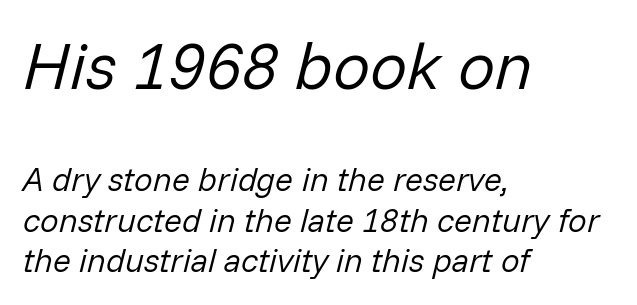
The image shows 66 px regular-weight type, italic (leaning right); set left-aligned, line spacing 1.24x, normal letter spacing, not underlined; the first (top) block is 2.0x larger; low stroke contrast and a medium x-height.
